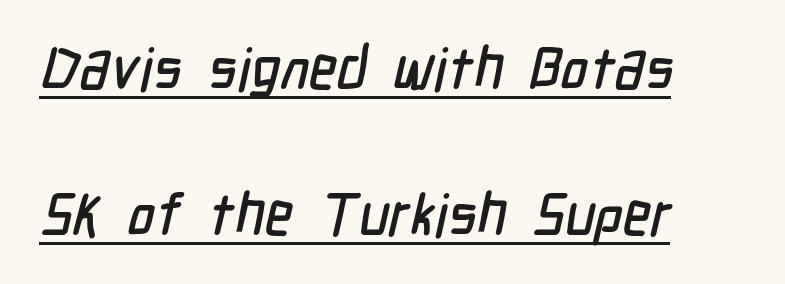
{"serif": "no", "width": "condensed", "stroke_contrast": "low", "x_height": "medium", "monospaced": "no", "underline": "yes", "align": "left", "line_spacing": "loose", "line_spacing_ratio": 2.47, "letter_spacing": "normal", "letter_spacing_em": 0.0, "glyph_px": 59}
